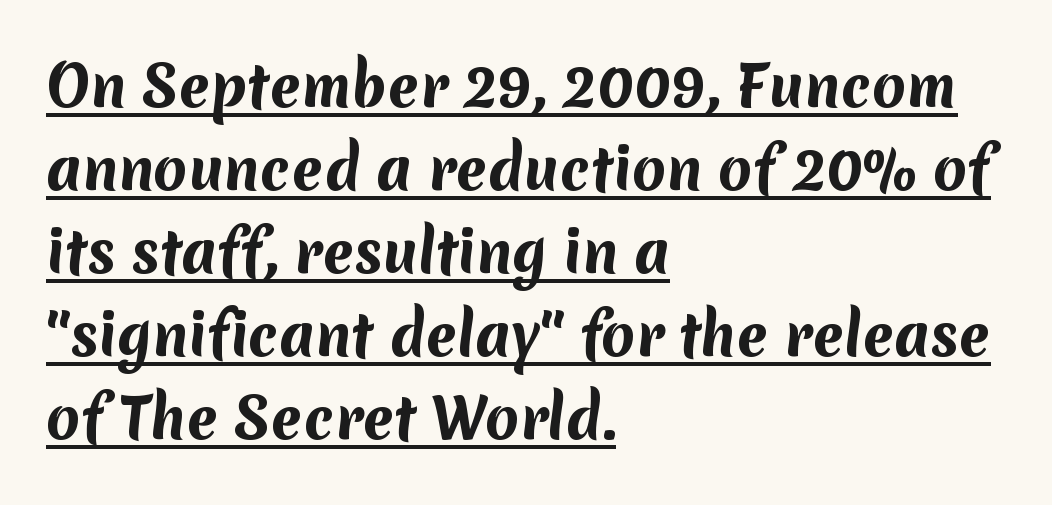
As a designer I'd log this as weight 700, bold. The lettering is marked with a stroke running underneath it. Is there much room between lines? A standard amount, neither cramped nor airy. No feet cap the strokes, marking this as sans-serif type. Note the varied advance widths — an 'i' is clearly narrower than an 'm'. Glyph-to-glyph distance matches everyday printed text.
